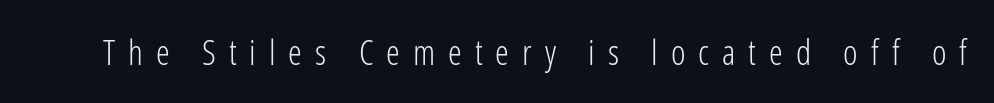
The image shows 35 px light, condensed sans-serif type, upright; set unusually wide letter spacing (+0.37 em), not underlined; low stroke contrast and a medium x-height.
